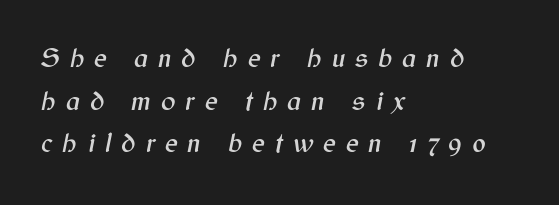
The image shows 27 px text type, italic (leaning right); set left-aligned, normal line spacing (1.58x), unusually wide letter spacing (+0.37 em), not underlined.
